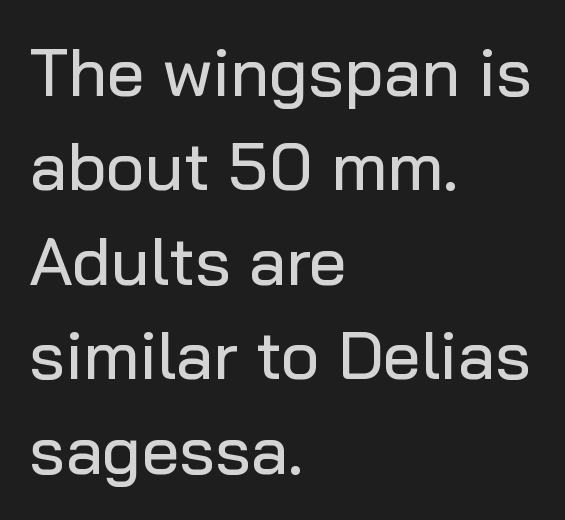
The line-height multiplier appears to be the usual default. Beneath every word, the page is bare. Italic: no, the glyphs are upright roman. You can tell from the bare stems that sans-serif type was used. Layout note: lines flush left.
